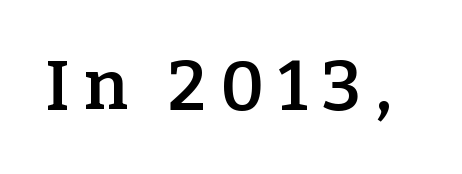
Q: Is the text bold? A: Semi-bold.
Q: Is the text italic (slanted)? A: No, it is upright.
Q: Is the typeface a serif or a sans-serif typeface? A: Serif.
Q: Is the text underlined? A: No.
Q: Is the spacing between letters normal or unusually wide? A: Unusually wide.
Q: Width (condensed, normal, or wide)? A: Normal.
Q: Stroke contrast? A: Low.
Q: x-height? A: Medium.
Q: Monospaced? A: No.
